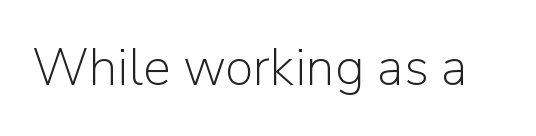
Q: Is the text bold? A: No.
Q: Is the text italic (slanted)? A: No, it is upright.
Q: Is the typeface a serif or a sans-serif typeface? A: Sans-serif.
Q: Is the text underlined? A: No.
Q: Is the spacing between letters normal or unusually wide? A: Normal.
Q: Width (condensed, normal, or wide)? A: Normal.
Q: Stroke contrast? A: Low.
Q: x-height? A: Medium.
Q: Monospaced? A: No.
